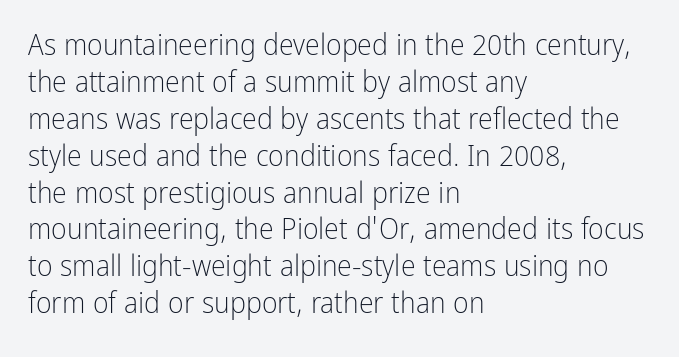
The image shows 30 px light, condensed sans-serif type, upright; set left-aligned, line spacing 1.23x, normal letter spacing, not underlined; low stroke contrast and a medium x-height.
